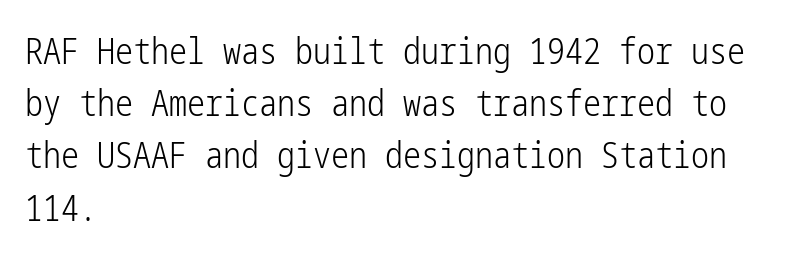
The image shows 36 px light, condensed sans-serif type, upright; set left-aligned, normal line spacing (1.45x), normal letter spacing, not underlined; low stroke contrast and a medium x-height.
